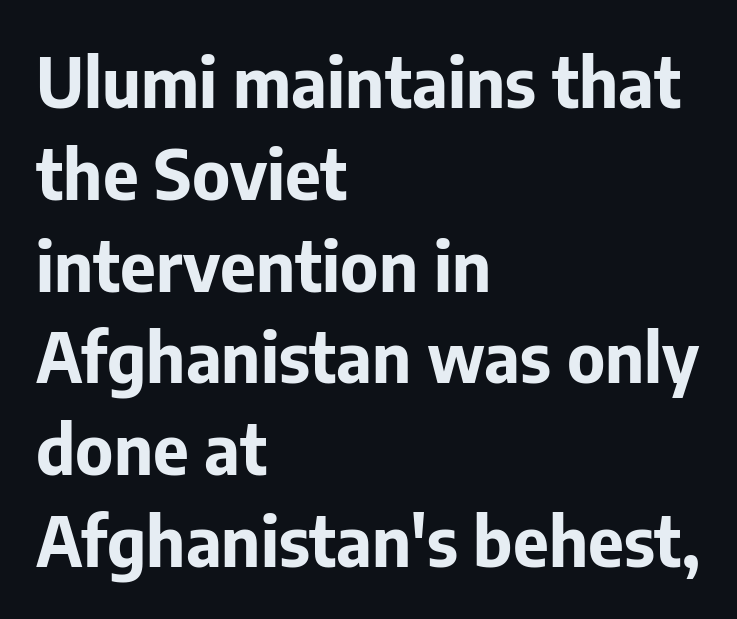
The glyphs have the mass of a bold cut. This sample keeps an unexceptional amount of space between lines. The typography opts for an upright posture over an oblique one. Beneath every word, the page is bare. Classification — sans serif. The passage is arranged the way most books set body copy — flush left.
